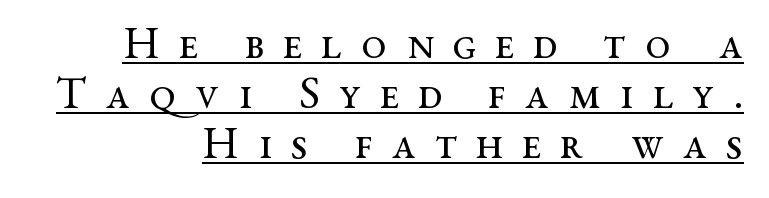
Q: Is the text bold? A: No.
Q: Is the text italic (slanted)? A: No, it is upright.
Q: Is the typeface a serif or a sans-serif typeface? A: Serif.
Q: Is the text underlined? A: Yes.
Q: How is the paragraph aligned? A: Right-aligned.
Q: Is the spacing between letters normal or unusually wide? A: Unusually wide.
Q: Is the spacing between lines tight, normal or loose? A: Tight.
Q: Width (condensed, normal, or wide)? A: Wide.
Q: Stroke contrast? A: Medium.
Q: x-height? A: Medium.
Q: Monospaced? A: No.
